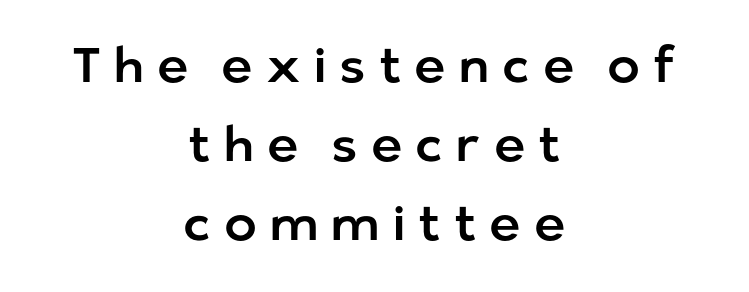
The image shows 49 px sans-serif type, upright; set centered, normal line spacing (1.61x), unusually wide letter spacing (+0.27 em), not underlined; low stroke contrast and a medium x-height.
